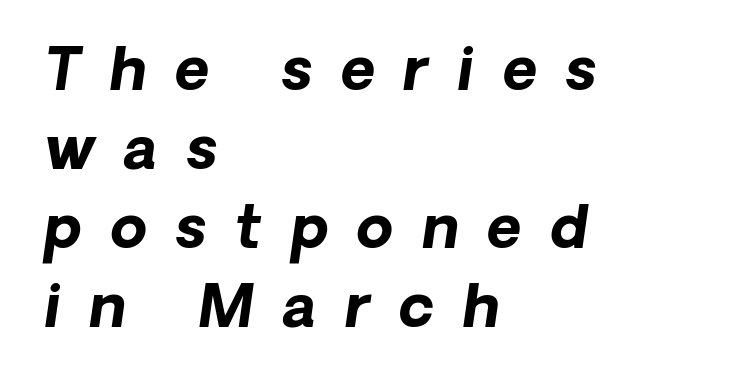
Q: Is the text bold? A: Yes.
Q: Is the text italic (slanted)? A: Yes, it leans right by about 8 degrees.
Q: Is the text underlined? A: No.
Q: How is the paragraph aligned? A: Left-aligned.
Q: Is the spacing between letters normal or unusually wide? A: Unusually wide.
Q: Is the spacing between lines tight, normal or loose? A: Normal.
Q: Width (condensed, normal, or wide)? A: Normal.
Q: Stroke contrast? A: Low.
Q: x-height? A: Medium.
Q: Monospaced? A: No.
